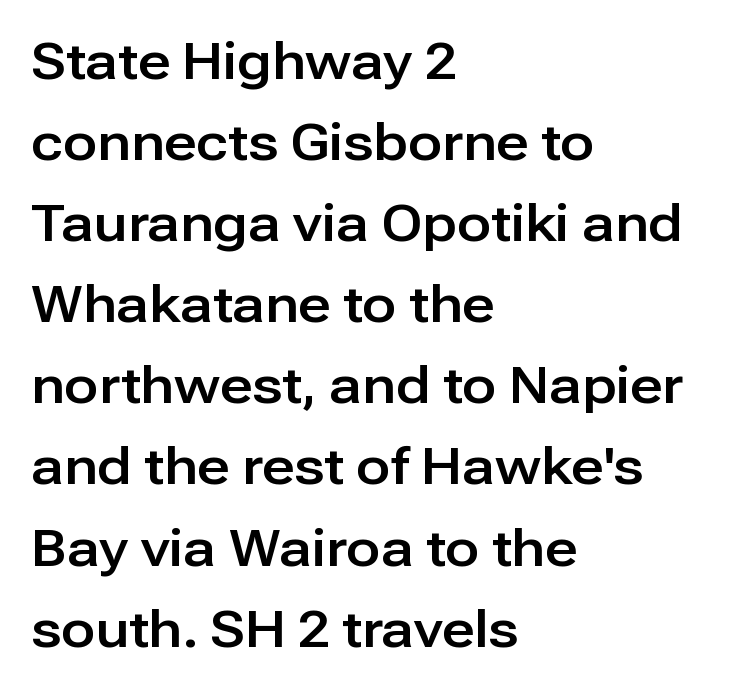
Q: Is the text italic (slanted)? A: No, it is upright.
Q: Is the typeface a serif or a sans-serif typeface? A: Sans-serif.
Q: Is the text underlined? A: No.
Q: How is the paragraph aligned? A: Left-aligned.
Q: Is the spacing between letters normal or unusually wide? A: Normal.
Q: Is the spacing between lines tight, normal or loose? A: Normal.
Q: Width (condensed, normal, or wide)? A: Normal.
Q: Stroke contrast? A: Low.
Q: x-height? A: Medium.
Q: Monospaced? A: No.
